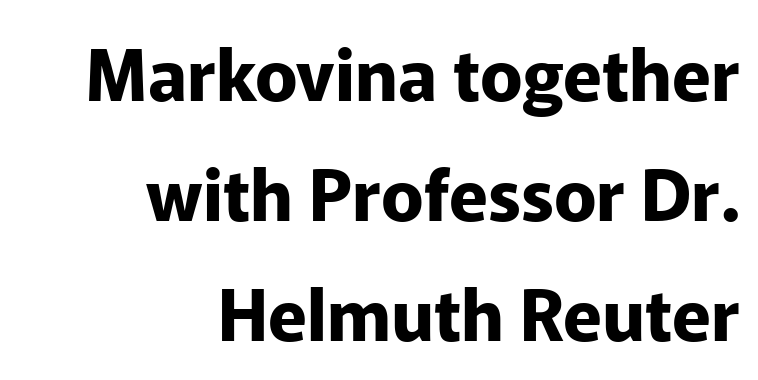
Q: Is the text bold? A: Yes.
Q: Is the text italic (slanted)? A: No, it is upright.
Q: Is the typeface a serif or a sans-serif typeface? A: Sans-serif.
Q: Is the text underlined? A: No.
Q: How is the paragraph aligned? A: Right-aligned.
Q: Is the spacing between letters normal or unusually wide? A: Normal.
Q: Is the spacing between lines tight, normal or loose? A: Normal.
Q: Width (condensed, normal, or wide)? A: Normal.
Q: Stroke contrast? A: Low.
Q: x-height? A: Medium.
Q: Monospaced? A: No.
